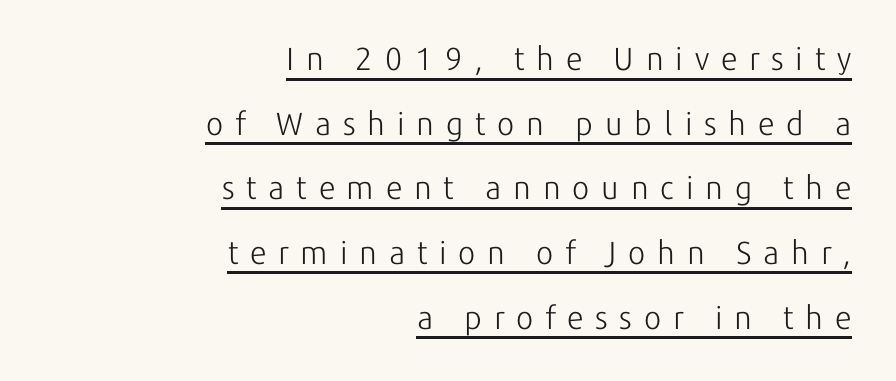
The image shows 32 px light sans-serif type, upright; set right-aligned, loose line spacing (2.02x), unusually wide letter spacing (+0.37 em), underlined; low stroke contrast and a medium x-height.
